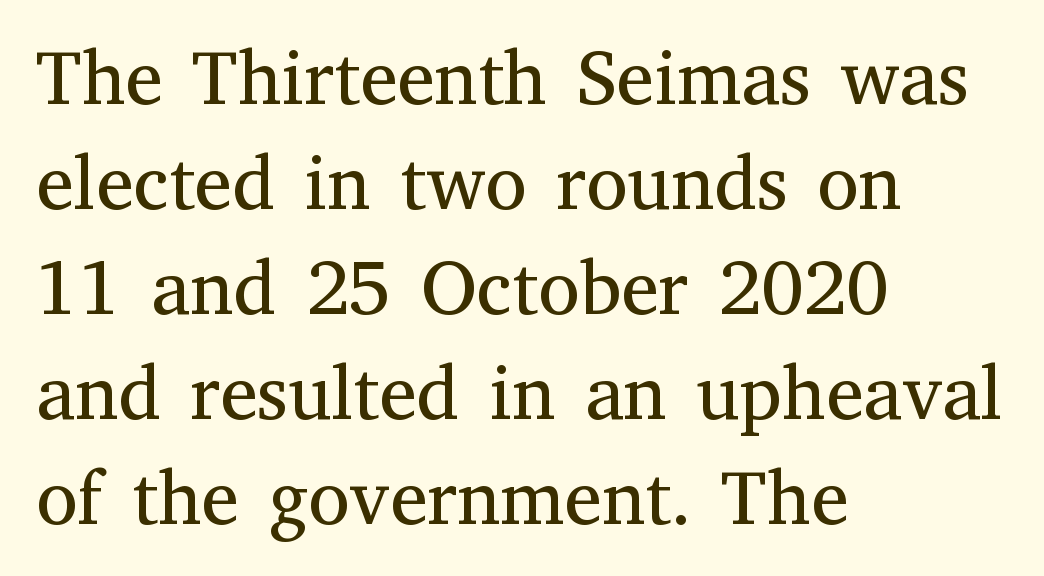
Q: Is the text bold? A: No.
Q: Is the text italic (slanted)? A: No, it is upright.
Q: Is the typeface a serif or a sans-serif typeface? A: Serif.
Q: Is the text underlined? A: No.
Q: How is the paragraph aligned? A: Left-aligned.
Q: Is the spacing between letters normal or unusually wide? A: Normal.
Q: Is the spacing between lines tight, normal or loose? A: Normal.
Q: Width (condensed, normal, or wide)? A: Normal.
Q: Stroke contrast? A: Medium.
Q: x-height? A: Medium.
Q: Monospaced? A: No.
